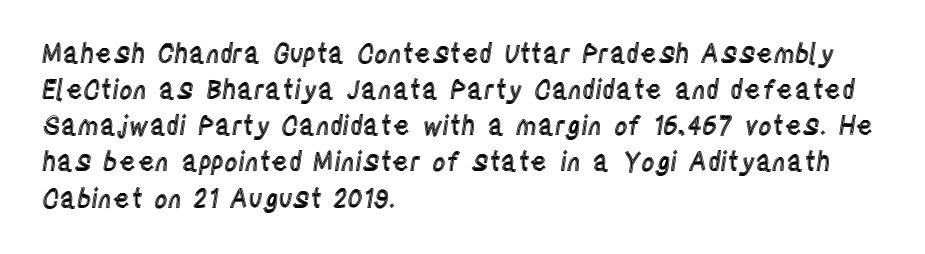
Every row of glyphs begins at an identical x-position on the left. Descenders are the only things crossing below the line. Horizontal bands of white between lines are of average thickness.
